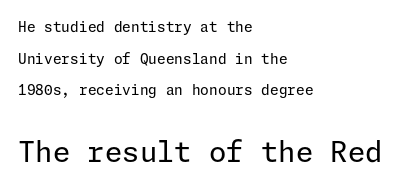
Check under the words: just untouched page. In terms of letterspacing, this is plain default setting. Bold? No — there's no thickening of the strokes. These two chunks differ in scale, with the bottom chunk taking the larger measure. This block would shrink considerably if given ordinary leading; it's expanded now.
